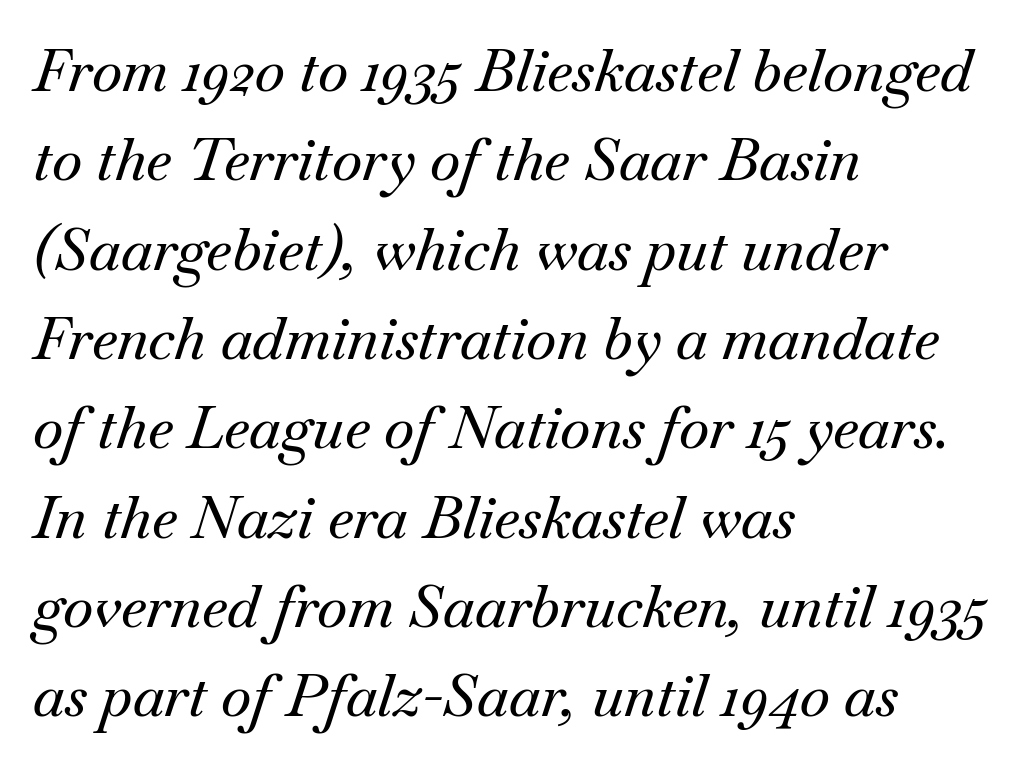
{"serif": "yes", "italic": "yes", "lean": "right", "slant_degrees": 18, "width": "normal", "stroke_contrast": "medium", "x_height": "small", "monospaced": "no", "underline": "no", "align": "left", "line_spacing": "normal", "line_spacing_ratio": 1.54, "letter_spacing": "normal", "letter_spacing_em": 0.0, "glyph_px": 58}
